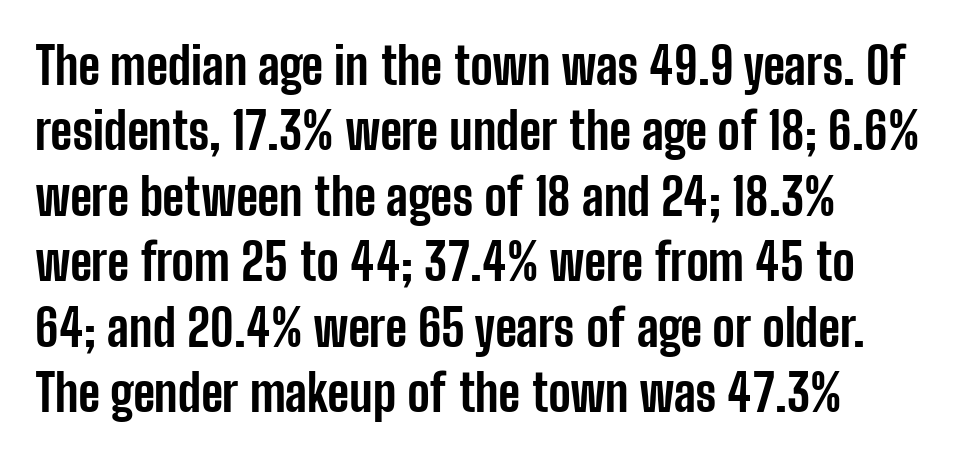
The image shows 50 px bold, condensed sans-serif type, upright; set normal line spacing (1.31x), normal letter spacing, not underlined; low stroke contrast and a medium x-height.
